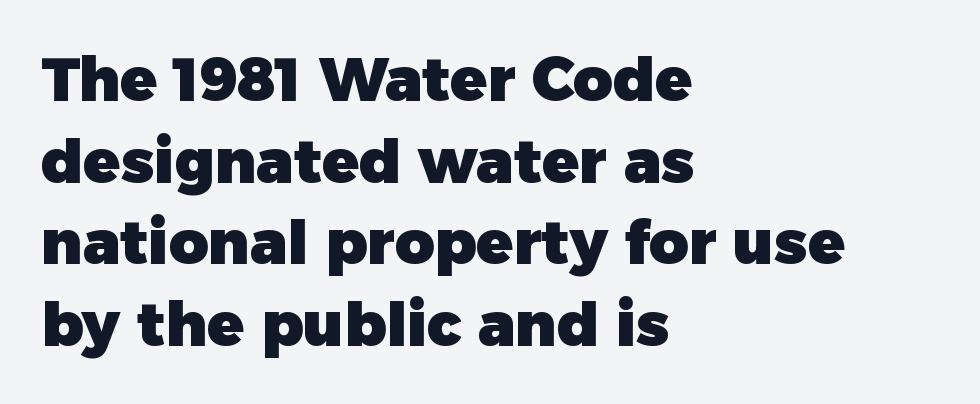
Q: Is the text bold? A: Yes.
Q: Is the text italic (slanted)? A: No, it is upright.
Q: Is the typeface a serif or a sans-serif typeface? A: Sans-serif.
Q: Is the text underlined? A: No.
Q: How is the paragraph aligned? A: Left-aligned.
Q: Is the spacing between letters normal or unusually wide? A: Normal.
Q: Is the spacing between lines tight, normal or loose? A: Normal.
Q: Width (condensed, normal, or wide)? A: Normal.
Q: Stroke contrast? A: Low.
Q: x-height? A: Medium.
Q: Monospaced? A: No.
